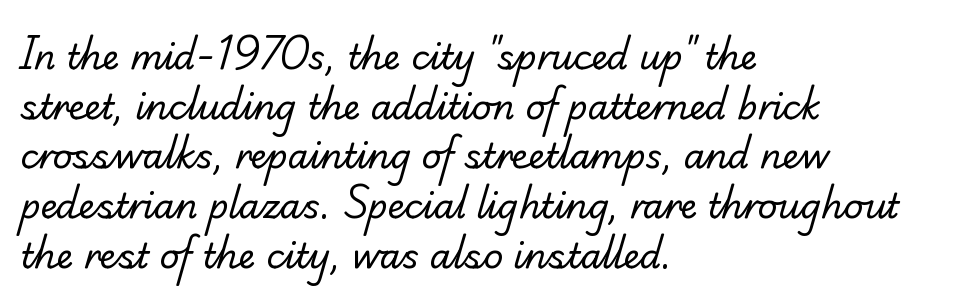
The image shows 34 px regular-weight serif type; set left-aligned, normal line spacing (1.46x), normal letter spacing, not underlined; low stroke contrast and a small x-height.
